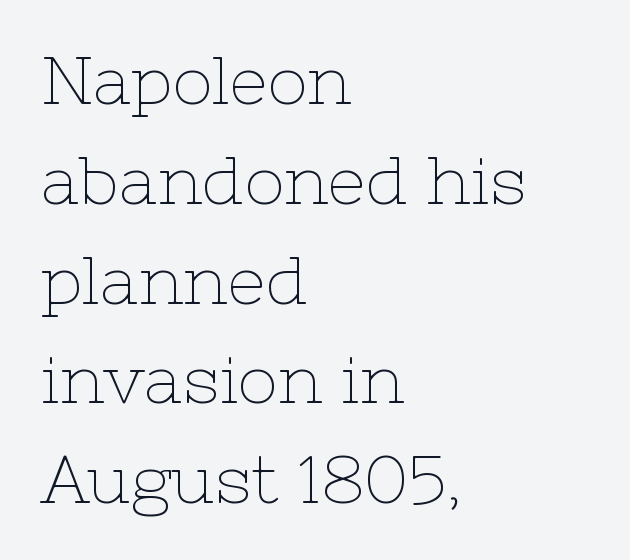
Q: Is the text bold? A: No.
Q: Is the text italic (slanted)? A: No, it is upright.
Q: Is the typeface a serif or a sans-serif typeface? A: Serif.
Q: Is the text underlined? A: No.
Q: How is the paragraph aligned? A: Left-aligned.
Q: Is the spacing between letters normal or unusually wide? A: Normal.
Q: Is the spacing between lines tight, normal or loose? A: Normal.
Q: Width (condensed, normal, or wide)? A: Normal.
Q: Stroke contrast? A: Low.
Q: x-height? A: Medium.
Q: Monospaced? A: No.
